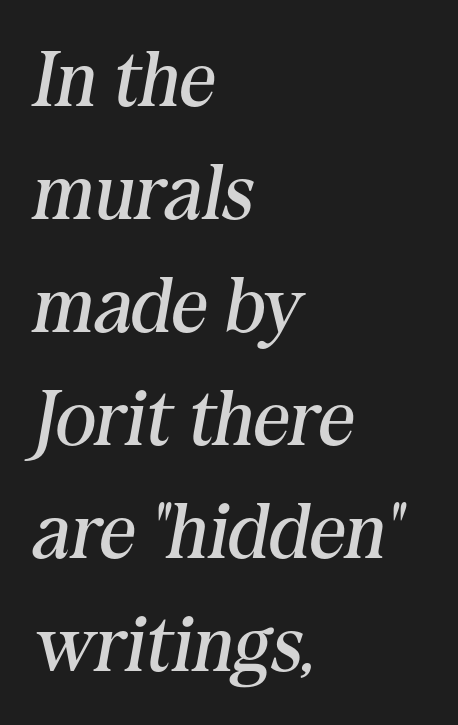
Compared with ordinary roman type, these characters are visibly tilted. In terms of leading, this rendering sits right in the middle. Varying glyph widths throughout — classic text-font behaviour. Typeset ragged right — the left edge is the straight one. This sample uses a serif face.
